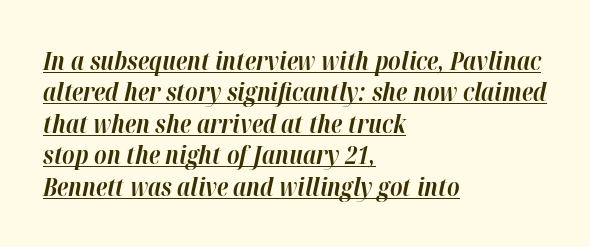
The image shows 25 px bold type, italic (leaning right); set left-aligned, normal line spacing (1.26x), normal letter spacing, underlined.
